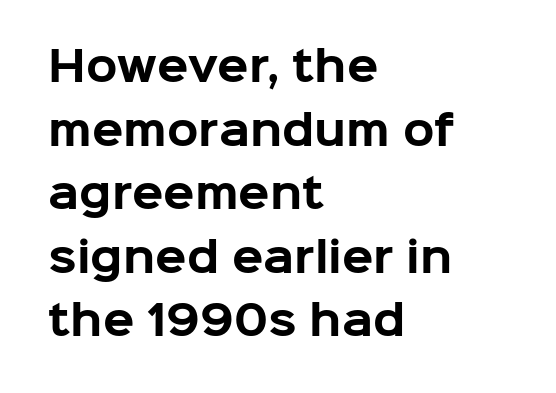
Q: Is the text bold? A: Yes.
Q: Is the text italic (slanted)? A: No, it is upright.
Q: Is the typeface a serif or a sans-serif typeface? A: Sans-serif.
Q: Is the text underlined? A: No.
Q: How is the paragraph aligned? A: Left-aligned.
Q: Is the spacing between letters normal or unusually wide? A: Normal.
Q: Is the spacing between lines tight, normal or loose? A: Normal.
Q: Width (condensed, normal, or wide)? A: Normal.
Q: Stroke contrast? A: Low.
Q: x-height? A: Medium.
Q: Monospaced? A: No.
